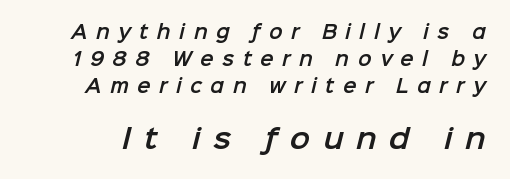
The image shows 27 px text type; set normal line spacing (1.5x), unusually wide letter spacing (+0.47 em), not underlined; the second (bottom) block is 1.5x larger.
